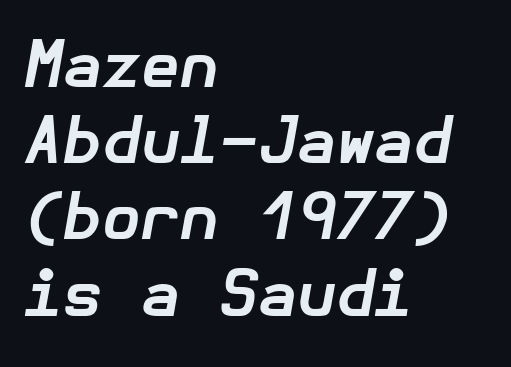
The image shows 63 px bold type, italic (leaning right); set left-aligned, line spacing 1.21x, normal letter spacing, not underlined; low stroke contrast and a medium x-height.
